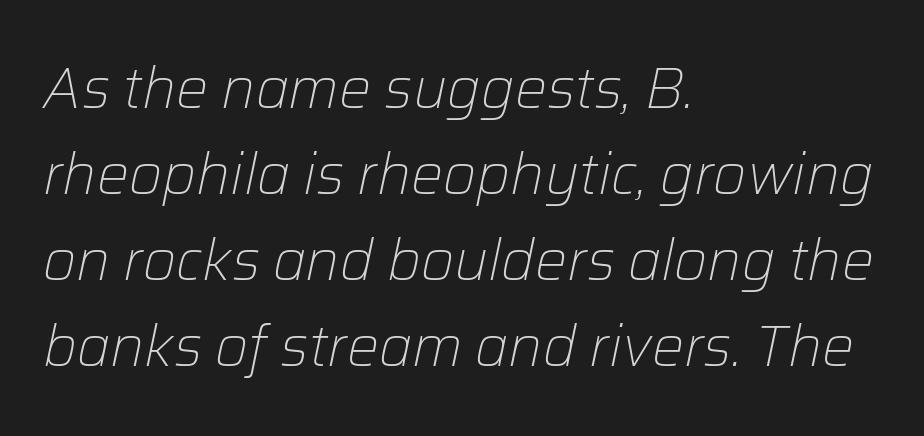
{"italic": "yes", "lean": "right", "slant_degrees": 12, "bold": "no", "weight": "light", "width": "normal", "stroke_contrast": "low", "x_height": "medium", "monospaced": "no", "underline": "no", "align": "left", "line_spacing": "normal", "line_spacing_ratio": 1.51, "letter_spacing": "normal", "letter_spacing_em": 0.0, "glyph_px": 57}
